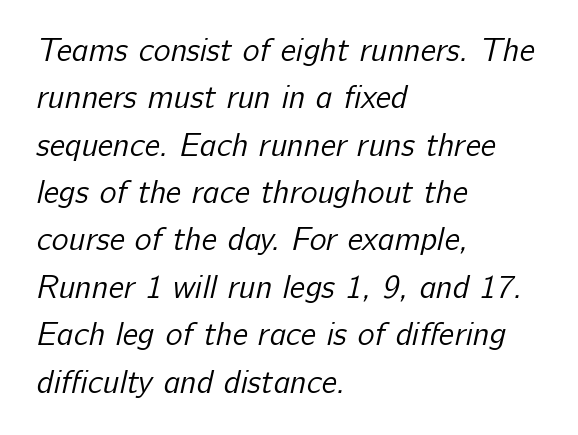
Q: Is the text bold? A: No.
Q: Is the typeface a serif or a sans-serif typeface? A: Sans-serif.
Q: Is the text underlined? A: No.
Q: How is the paragraph aligned? A: Left-aligned.
Q: Is the spacing between letters normal or unusually wide? A: Normal.
Q: Is the spacing between lines tight, normal or loose? A: Normal.
Q: Width (condensed, normal, or wide)? A: Normal.
Q: Stroke contrast? A: Low.
Q: x-height? A: Medium.
Q: Monospaced? A: No.
